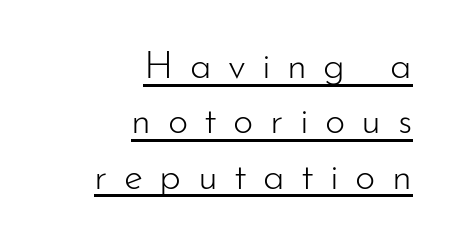
Ordinary non-slanted type is in use. Teacher's note: observe the even right margin — that is flush-right alignment. Interline gaps are of average width in this sample. The font sits on the lighter half of the weight spectrum, regular included. The face used here appears with an underline applied.
